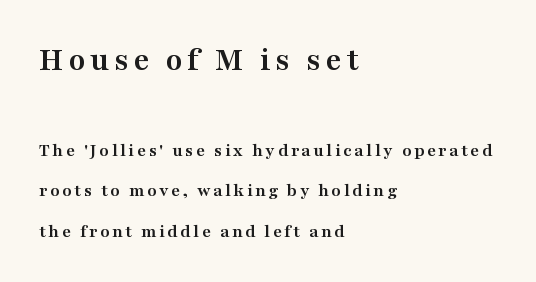
{"serif": "yes", "italic": "no", "bold": "yes", "weight": "semibold", "width": "wide", "stroke_contrast": "medium", "x_height": "medium", "monospaced": "no", "underline": "no", "align": "left", "line_spacing": "loose", "line_spacing_ratio": 2.13, "larger_block": "first", "size_ratio": 1.79, "glyph_px": 34}
